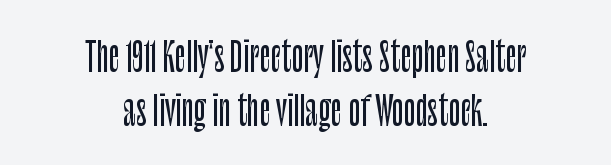
The image shows 39 px condensed sans-serif type, upright; set centered, normal line spacing (1.38x), normal letter spacing, not underlined; low stroke contrast and a large x-height.
